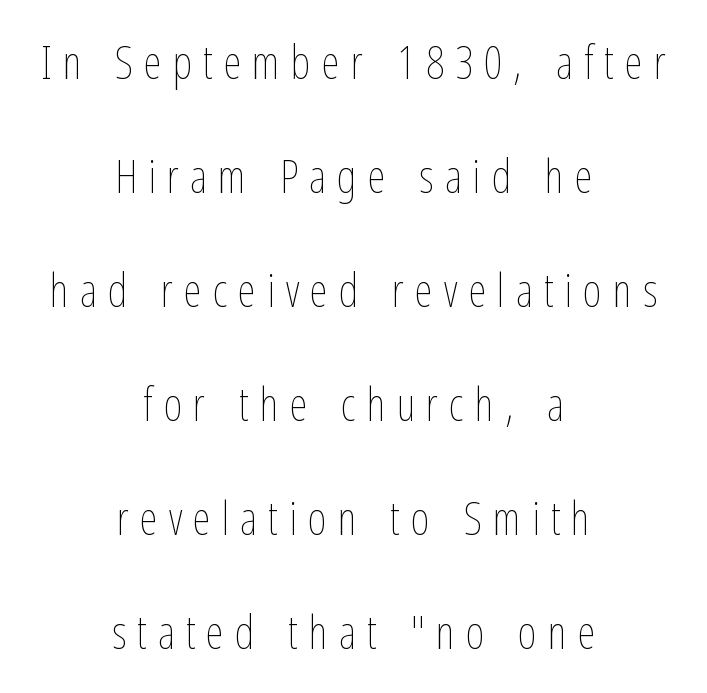
The image shows 46 px thin, condensed type, upright; set centered, loose line spacing (2.48x), unusually wide letter spacing (+0.24 em), not underlined; low stroke contrast and a medium x-height.
